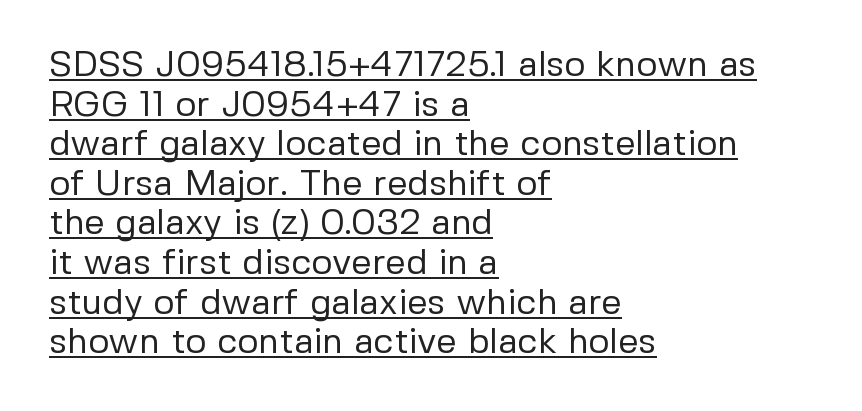
{"serif": "no", "italic": "no", "bold": "no", "weight": "regular", "width": "normal", "stroke_contrast": "low", "x_height": "medium", "monospaced": "no", "underline": "yes", "align": "left", "line_spacing": "tight", "line_spacing_ratio": 1.1, "letter_spacing": "normal", "letter_spacing_em": 0.0, "glyph_px": 36}
